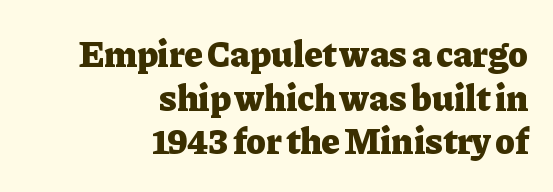
Stroke terminals: seriffed. Notice how the stems are strictly vertical — no italics here. These lines are rendered in a variable-pitch font. This is heavy type, rendered in bold. This rendering leaves character spacing at its baseline value.
